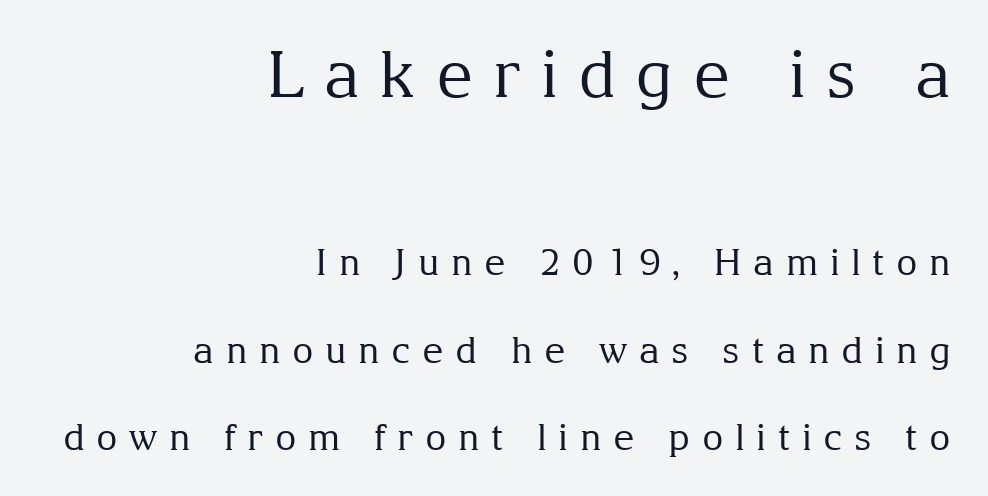
{"serif": "yes", "italic": "no", "bold": "no", "weight": "regular", "width": "normal", "stroke_contrast": "medium", "x_height": "medium", "monospaced": "no", "underline": "no", "align": "right", "line_spacing": "loose", "line_spacing_ratio": 2.37, "letter_spacing": "wide", "letter_spacing_em": 0.31, "larger_block": "first", "size_ratio": 1.73, "glyph_px": 64}
